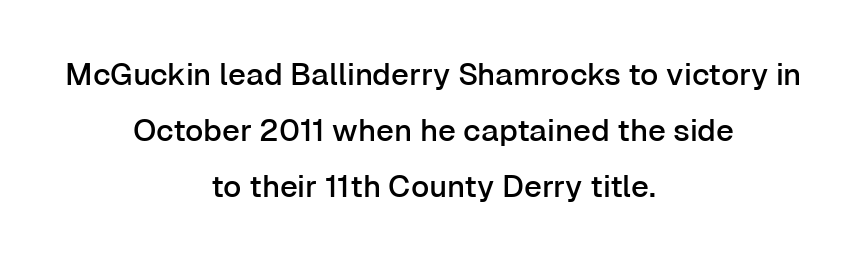
The image shows 31 px sans-serif type, upright; set centered, line spacing 1.8x, normal letter spacing, not underlined; low stroke contrast and a medium x-height.
